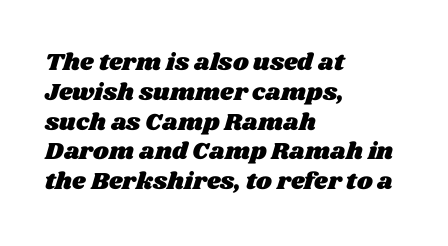
The image shows 24 px text type; set left-aligned, line spacing 1.24x, normal letter spacing, not underlined.
